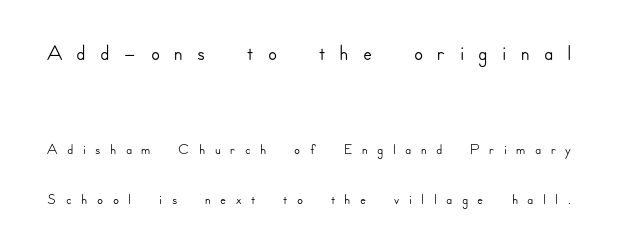
Characters remain perfectly vertical along every line. Proportional: the letters do not fall into vertical columns. Regarding leading, the lines here are spaced well apart. Descenders are the only things crossing below the line. Whoever set this made the first block the dominant, larger element.
